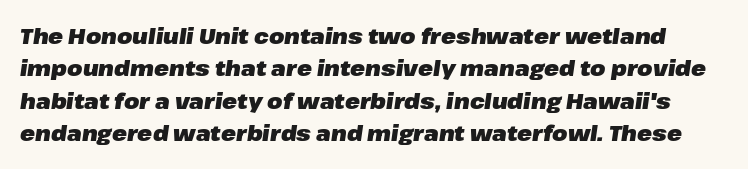
The whole block is typeset with a tilt. Heavy-handed strokes throughout: this text is bold. The words here are not underlined. The block of text has a typical density, with ordinary space between rows. Letter spacing: default.
